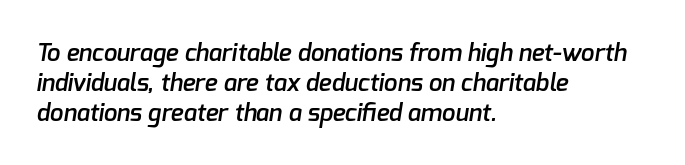
Q: Is the text bold? A: Semi-bold.
Q: Is the text underlined? A: No.
Q: How is the paragraph aligned? A: Left-aligned.
Q: Is the spacing between letters normal or unusually wide? A: Normal.
